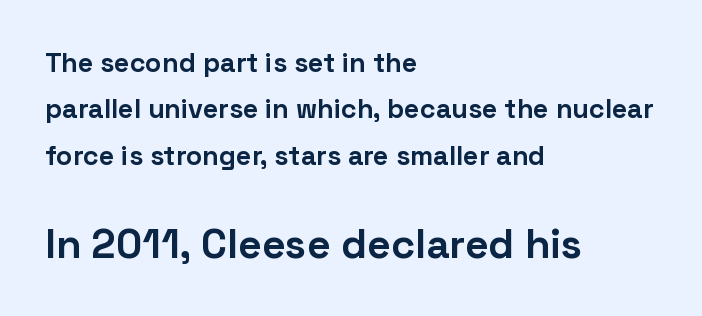
{"serif": "no", "italic": "no", "bold": "yes", "weight": "bold", "width": "normal", "stroke_contrast": "low", "x_height": "medium", "monospaced": "no", "underline": "no", "align": "left", "line_spacing_ratio": 1.72, "letter_spacing": "normal", "letter_spacing_em": 0.0, "larger_block": "second", "size_ratio": 1.52, "glyph_px": 41}
